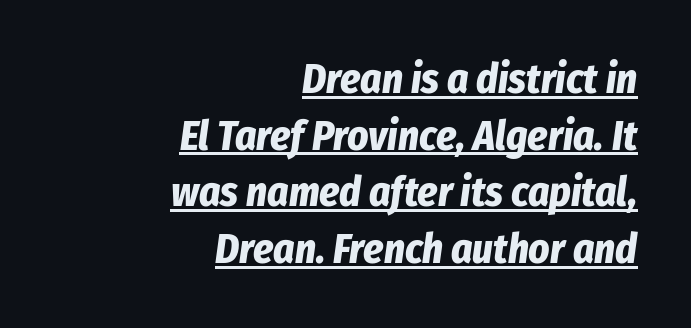
{"italic": "yes", "lean": "right", "slant_degrees": 8, "bold": "yes", "weight": "bold", "width": "condensed", "stroke_contrast": "low", "x_height": "medium", "monospaced": "no", "underline": "yes", "align": "right", "line_spacing": "normal", "line_spacing_ratio": 1.38, "letter_spacing": "normal", "letter_spacing_em": 0.0, "glyph_px": 41}
